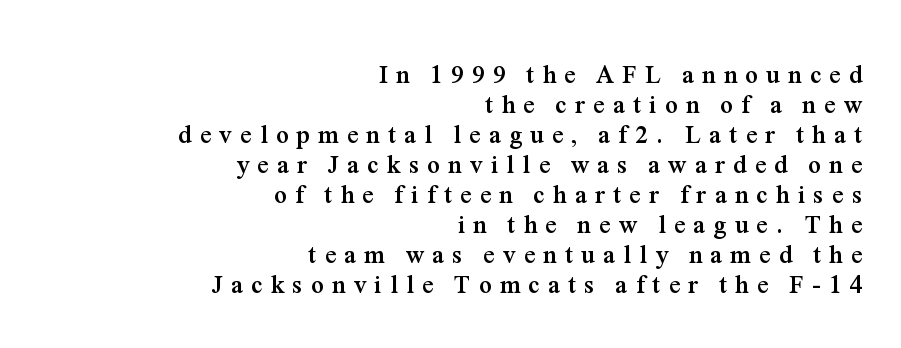
{"italic": "no", "bold": "yes", "underline": "no", "align": "right", "line_spacing_ratio": 1.2, "letter_spacing": "wide", "letter_spacing_em": 0.33, "glyph_px": 25}
